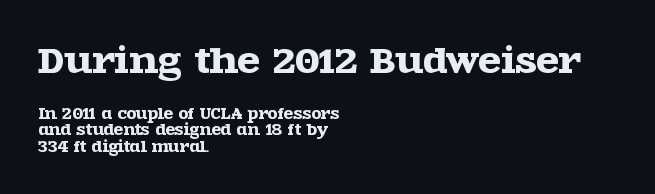
Q: Is the text italic (slanted)? A: No, it is upright.
Q: Is the typeface a serif or a sans-serif typeface? A: Serif.
Q: Is the text underlined? A: No.
Q: How is the paragraph aligned? A: Left-aligned.
Q: Is the spacing between letters normal or unusually wide? A: Normal.
Q: Which block of text is set in a larger size, the first (top) or the second (bottom)? A: The first (top) one.
Q: Width (condensed, normal, or wide)? A: Wide.
Q: x-height? A: Large.
Q: Monospaced? A: No.
